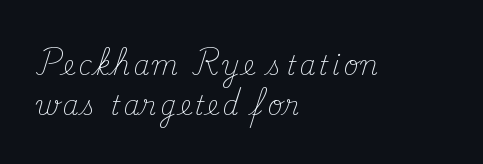
{"bold": "no", "underline": "no", "align": "left", "line_spacing": "normal", "line_spacing_ratio": 1.53, "glyph_px": 26}
